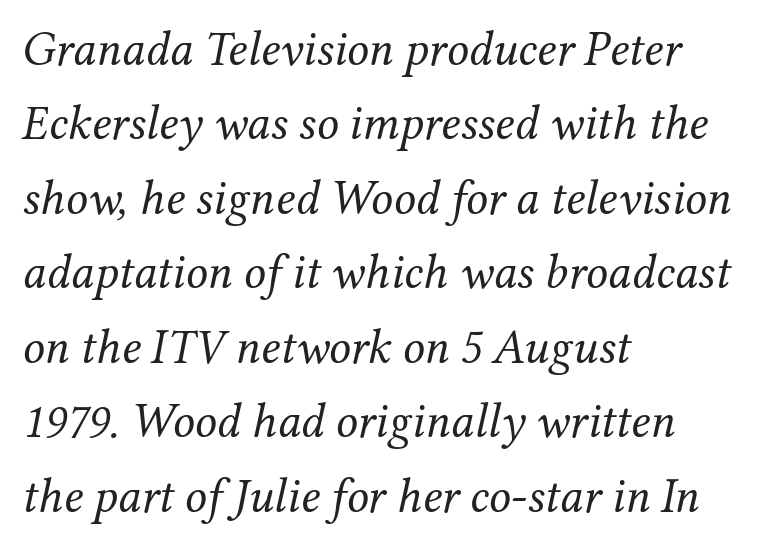
{"serif": "yes", "italic": "yes", "lean": "right", "slant_degrees": 12, "bold": "no", "weight": "regular", "width": "normal", "stroke_contrast": "medium", "x_height": "medium", "monospaced": "no", "underline": "no", "align": "left", "line_spacing": "normal", "line_spacing_ratio": 1.52, "letter_spacing": "normal", "letter_spacing_em": 0.0, "glyph_px": 49}
